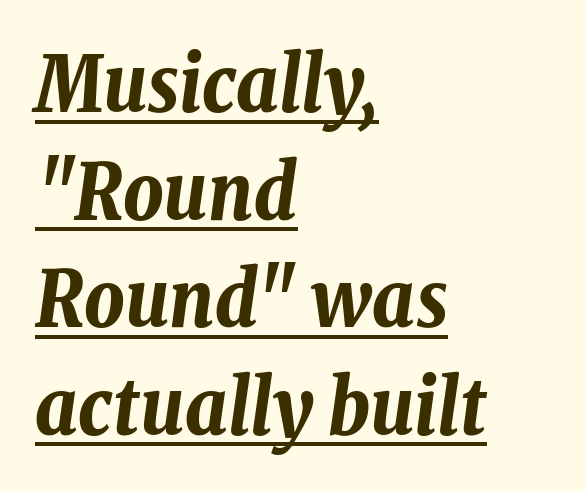
{"italic": "yes", "lean": "right", "slant_degrees": 8, "bold": "yes", "weight": "bold", "width": "condensed", "stroke_contrast": "low", "x_height": "medium", "monospaced": "no", "underline": "yes", "align": "left", "line_spacing": "normal", "line_spacing_ratio": 1.38, "letter_spacing": "normal", "letter_spacing_em": 0.0, "glyph_px": 78}
